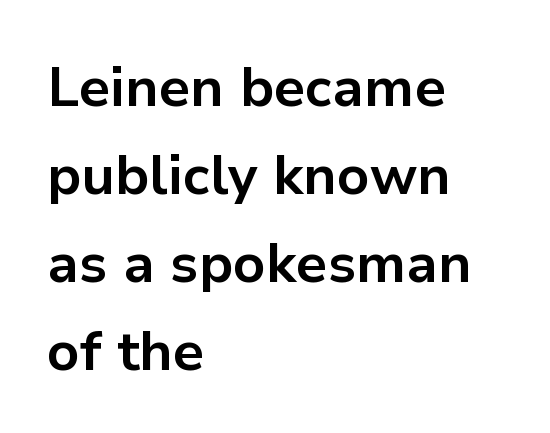
The image shows 55 px bold sans-serif type, upright; set left-aligned, normal line spacing (1.6x), normal letter spacing, not underlined; low stroke contrast and a medium x-height.
